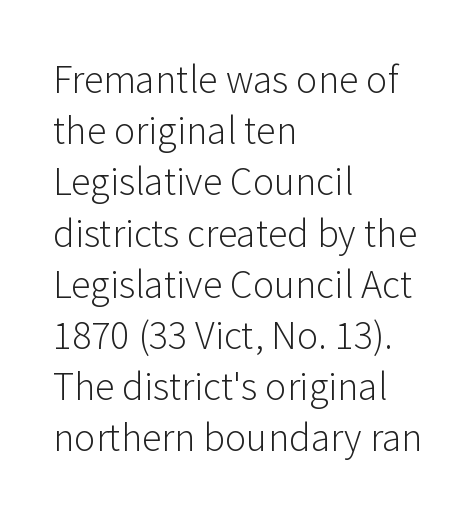
No word sits above an underline. This sample has the flowing, uneven cadence of proportional lettering. The ragged edge is on the right, which tells us the setting is flush left. The axis of the letterforms is exactly vertical. Default kerning and tracking; the words read as compact shapes. Weight: not bold — regular or lighter.
